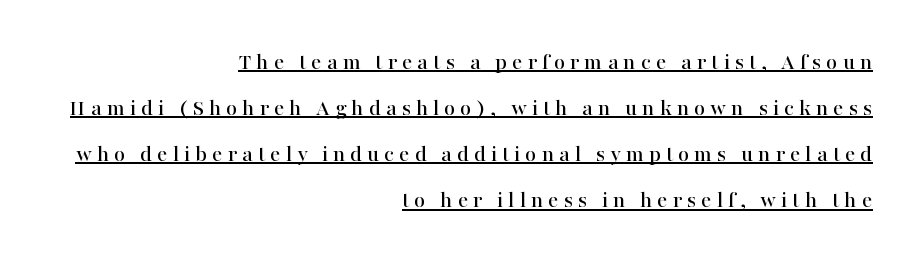
Q: Is the text italic (slanted)? A: No, it is upright.
Q: Is the text underlined? A: Yes.
Q: How is the paragraph aligned? A: Right-aligned.
Q: Is the spacing between letters normal or unusually wide? A: Unusually wide.
Q: Is the spacing between lines tight, normal or loose? A: Loose.
